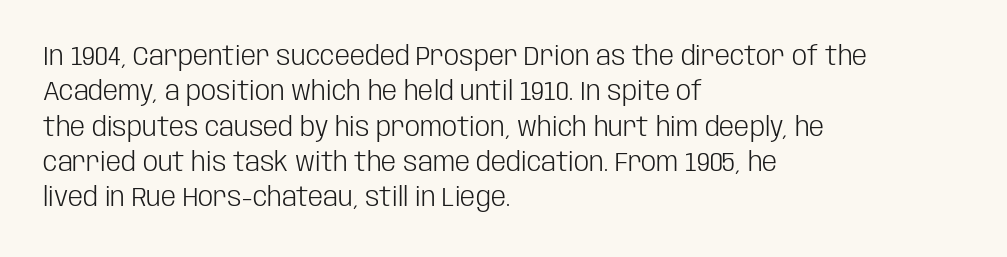
Q: Is the text bold? A: No.
Q: Is the text italic (slanted)? A: No, it is upright.
Q: Is the text underlined? A: No.
Q: How is the paragraph aligned? A: Left-aligned.
Q: Is the spacing between letters normal or unusually wide? A: Normal.
Q: Is the spacing between lines tight, normal or loose? A: Normal.
